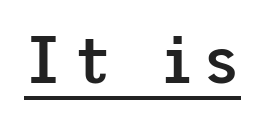
The image shows 67 px semibold sans-serif type, upright; set underlined; low stroke contrast and a medium x-height.
